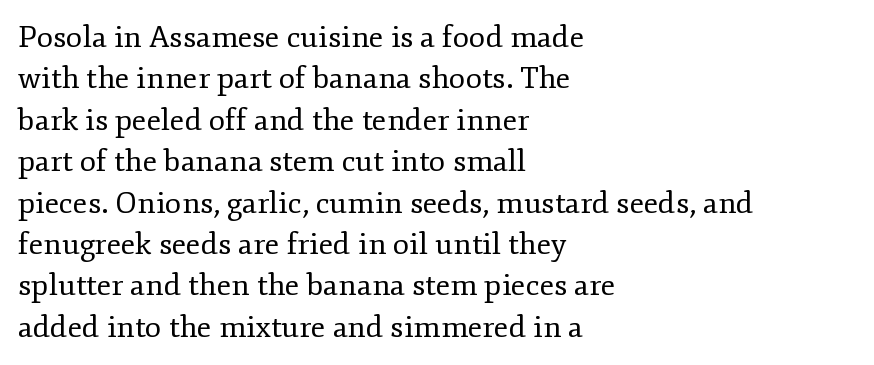
Q: Is the text bold? A: No.
Q: Is the text italic (slanted)? A: No, it is upright.
Q: Is the typeface a serif or a sans-serif typeface? A: Serif.
Q: Is the text underlined? A: No.
Q: How is the paragraph aligned? A: Left-aligned.
Q: Is the spacing between letters normal or unusually wide? A: Normal.
Q: Is the spacing between lines tight, normal or loose? A: Normal.
Q: Width (condensed, normal, or wide)? A: Normal.
Q: Stroke contrast? A: Low.
Q: x-height? A: Small.
Q: Monospaced? A: No.
